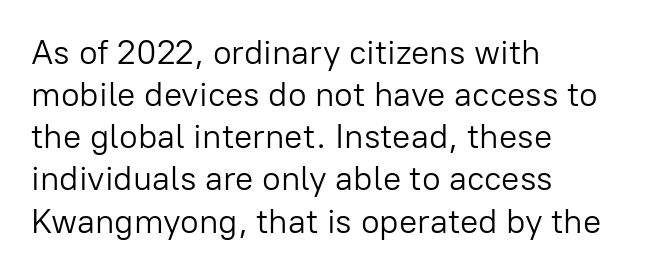
The setting favours the left margin, as ordinary paragraphs usually do. Glance below the letters and you will spot only blank space. A light-to-regular cut is what we see here. Default kerning and tracking; the words read as compact shapes. Spacing verdict: proportional, widths tailored to each character. The glyphs in this specimen are sans serif.
